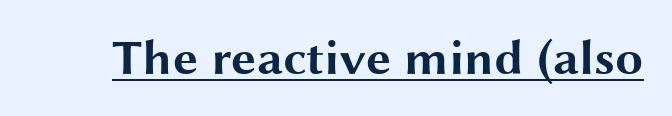
Serifs: no, the terminals of the letterforms are clean. The passage shown is typed in a proportional face where columns would drift. Letter spacing: default. Unlike italic type, these characters show no tilt at all. Caption: lettering with a line underneath.
